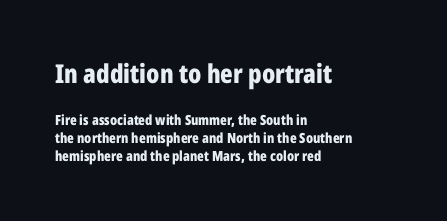
Q: Is the text bold? A: Yes.
Q: Is the text italic (slanted)? A: No, it is upright.
Q: Is the text underlined? A: No.
Q: How is the paragraph aligned? A: Left-aligned.
Q: Is the spacing between letters normal or unusually wide? A: Normal.
Q: Is the spacing between lines tight, normal or loose? A: Normal.
Q: Which block of text is set in a larger size, the first (top) or the second (bottom)? A: The first (top) one.
